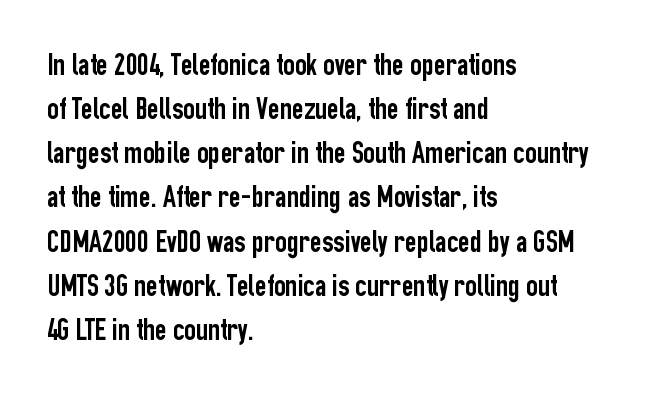
{"serif": "no", "italic": "no", "width": "condensed", "stroke_contrast": "low", "x_height": "medium", "monospaced": "no", "underline": "no", "align": "left", "line_spacing": "normal", "line_spacing_ratio": 1.38, "letter_spacing": "normal", "letter_spacing_em": 0.0, "glyph_px": 32}
